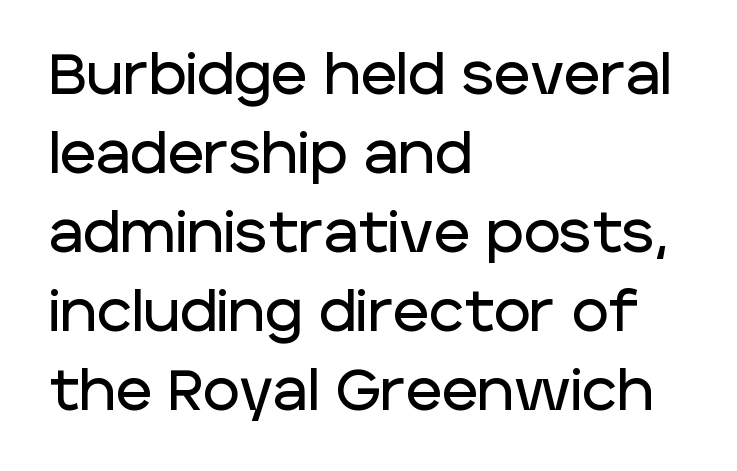
The image shows 56 px sans-serif type, upright; set left-aligned, normal line spacing (1.41x), normal letter spacing, not underlined; low stroke contrast and a large x-height.
